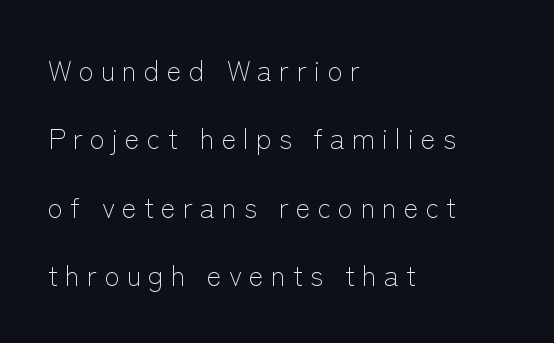
Q: Is the text bold? A: No.
Q: Is the text italic (slanted)? A: No, it is upright.
Q: Is the typeface a serif or a sans-serif typeface? A: Sans-serif.
Q: Is the text underlined? A: No.
Q: How is the paragraph aligned? A: Left-aligned.
Q: Is the spacing between letters normal or unusually wide? A: Unusually wide.
Q: Is the spacing between lines tight, normal or loose? A: Loose.
Q: Width (condensed, normal, or wide)? A: Normal.
Q: Stroke contrast? A: Low.
Q: x-height? A: Medium.
Q: Monospaced? A: No.
